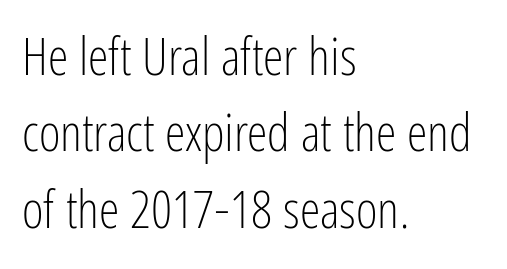
No chunkiness to these letters — they're not bold. Bare-footed words on every line. These lines sit exactly where default settings would place them. In terms of letterform style, serifs are entirely absent.
